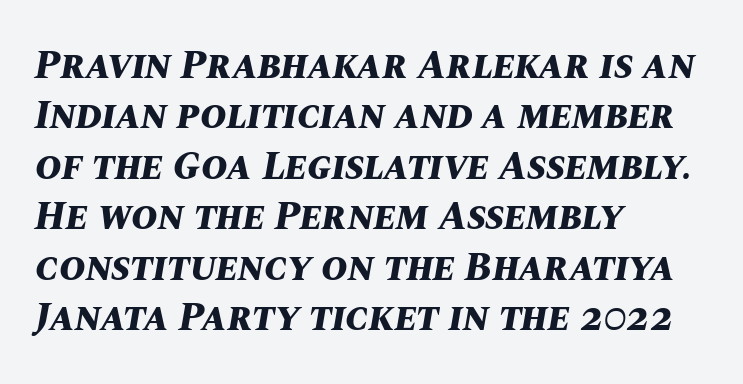
The image shows 40 px bold type, italic (leaning right); set left-aligned, normal line spacing (1.26x), normal letter spacing, not underlined; medium stroke contrast and a large x-height.
